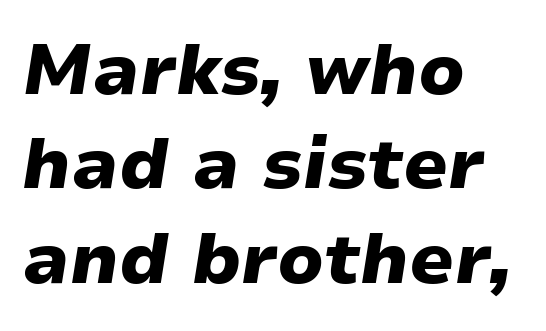
How would I describe the line gaps? Plain and ordinary. Unmarked baselines from the first word to the last. Note the varied advance widths — an 'i' is clearly narrower than an 'm'. Heavy, bold letterforms. Here the glyphs are tracked normally, forming tight word shapes. Yep, that's italic — everything's leaning.
